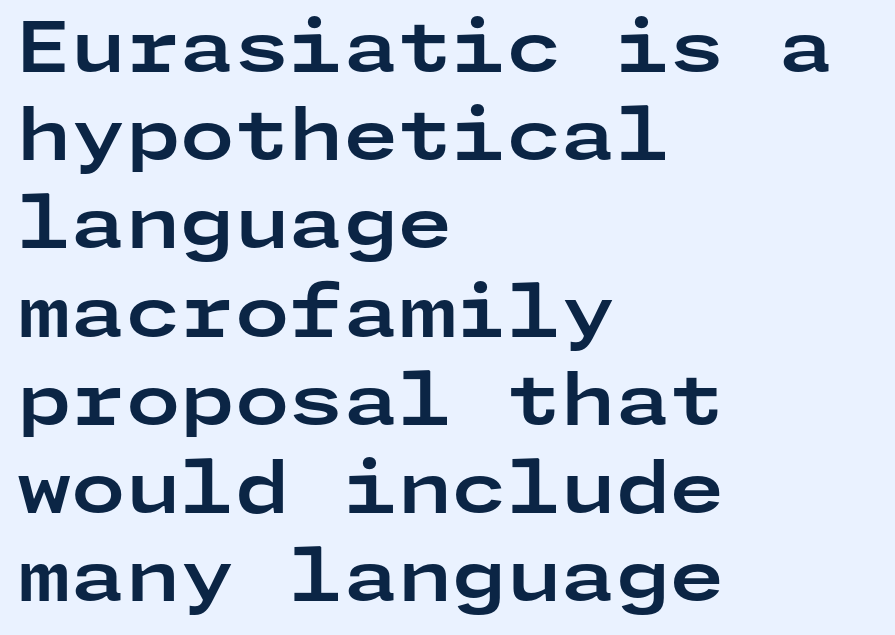
The image shows 70 px bold, wide sans-serif type, upright; set left-aligned, normal line spacing (1.26x), normal letter spacing, not underlined; low stroke contrast and a medium x-height.
